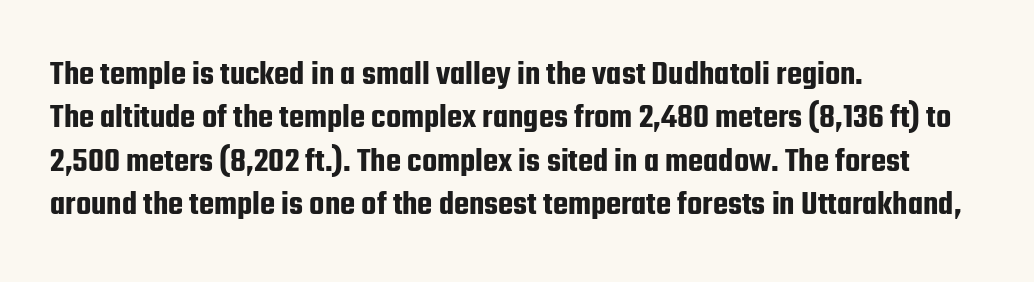
The image shows 35 px condensed sans-serif type, upright; set left-aligned, line spacing 1.24x, normal letter spacing, not underlined; low stroke contrast and a medium x-height.
